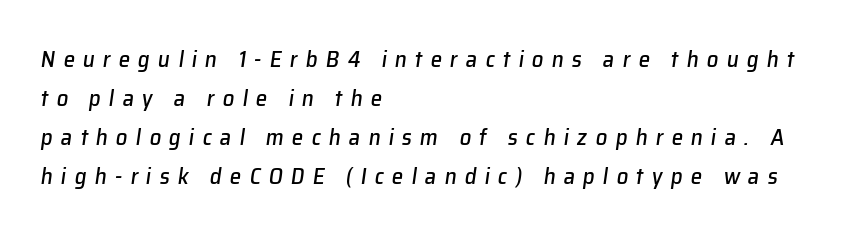
Q: Is the text italic (slanted)? A: Yes, it leans right by about 8 degrees.
Q: Is the text underlined? A: No.
Q: How is the paragraph aligned? A: Left-aligned.
Q: Is the spacing between letters normal or unusually wide? A: Unusually wide.
Q: Is the spacing between lines tight, normal or loose? A: Normal.
